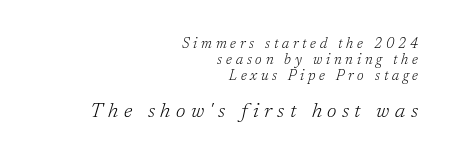
If you drew a line through each stem, it would be angled. Caption: multi-line text, flush right, ragged left. You could only call the tracking loose — the letters float apart. Which chunk is bigger? The second one — the bottom block dwarfs the top. Is the stroke heavy? The answer is a plain regular-or-lighter. Any mark beneath the type? The region is blank.
